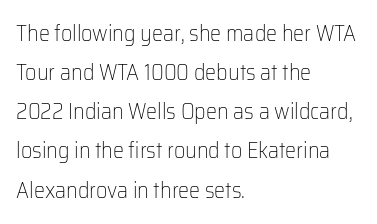
{"italic": "no", "bold": "no", "underline": "no", "align": "left", "line_spacing_ratio": 1.78, "letter_spacing": "normal", "letter_spacing_em": 0.0, "glyph_px": 22}
